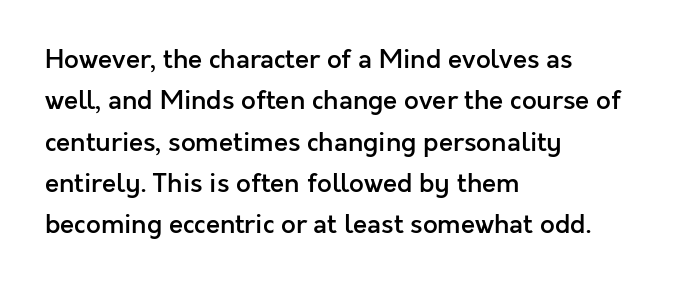
{"italic": "no", "bold": "semi", "underline": "no", "align": "left", "line_spacing": "normal", "line_spacing_ratio": 1.59, "letter_spacing": "normal", "letter_spacing_em": 0.0, "glyph_px": 26}
